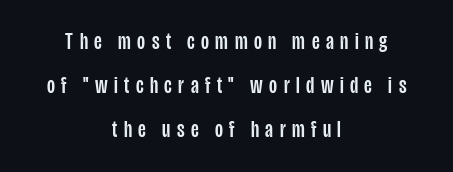
{"italic": "no", "underline": "no", "align": "center", "line_spacing": "loose", "line_spacing_ratio": 1.92, "letter_spacing": "wide", "letter_spacing_em": 0.28, "glyph_px": 23}
